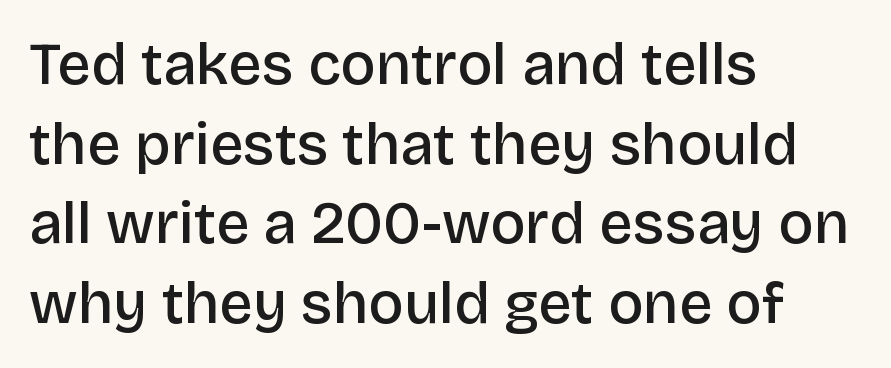
{"serif": "no", "italic": "no", "bold": "semi", "weight": "semibold", "width": "normal", "stroke_contrast": "low", "x_height": "large", "monospaced": "no", "underline": "no", "align": "left", "line_spacing": "normal", "line_spacing_ratio": 1.35, "letter_spacing": "normal", "letter_spacing_em": 0.0, "glyph_px": 59}
